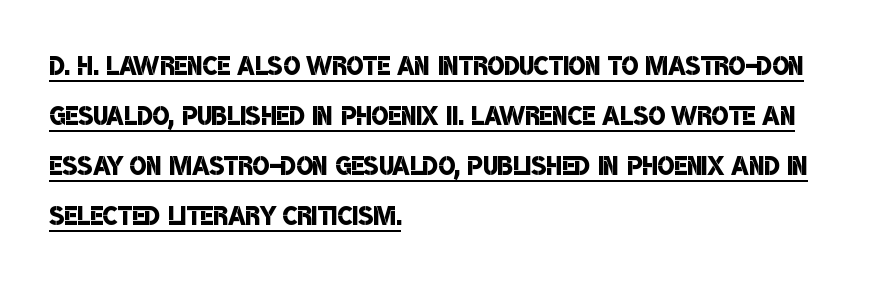
The image shows 35 px semibold, condensed sans-serif type; set left-aligned, normal line spacing (1.43x), normal letter spacing, underlined; low stroke contrast and a large x-height.
